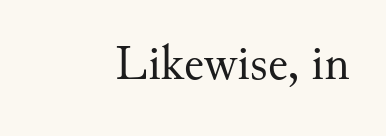
Each stroke keeps to a modest, everyday thickness or less. Here the designer chose a conventional face with non-uniform glyph widths. This is serif lettering, the kind often seen in printed books. The font's upright variant was chosen for this text. Each word holds together tightly as a unit, with standard inter-letter gaps.
